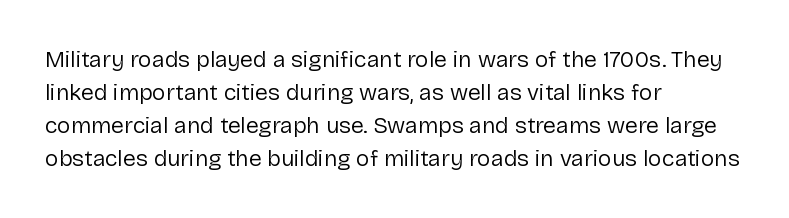
The image shows 23 px text type, upright; set left-aligned, normal line spacing (1.43x), normal letter spacing, not underlined.
